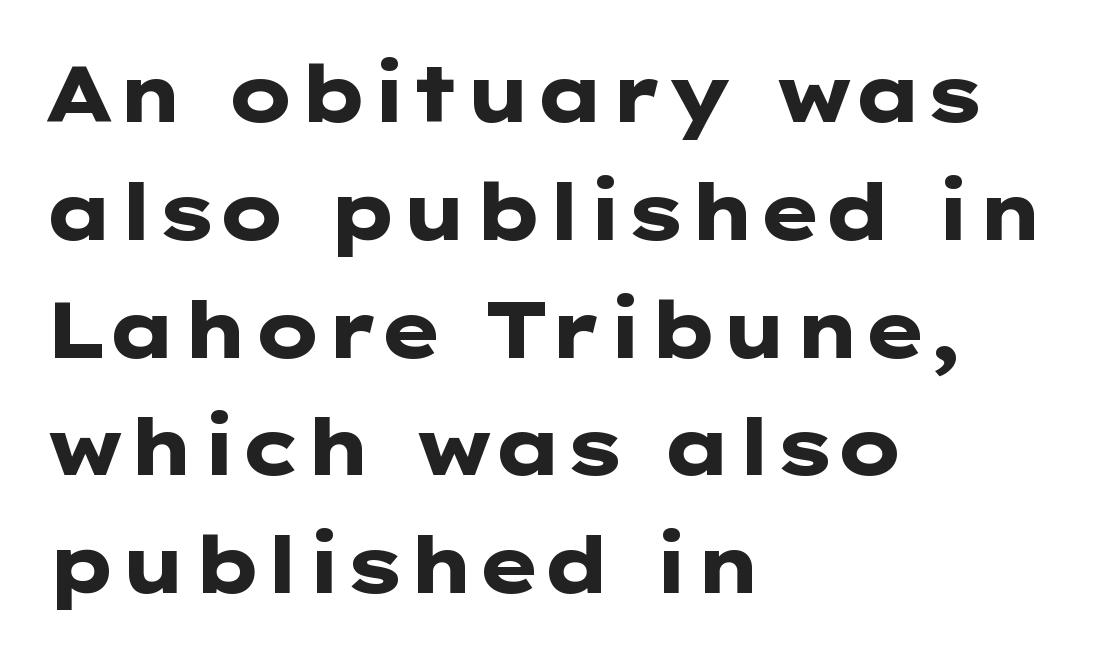
Q: Is the text bold? A: Yes.
Q: Is the text italic (slanted)? A: No, it is upright.
Q: Is the typeface a serif or a sans-serif typeface? A: Sans-serif.
Q: Is the text underlined? A: No.
Q: How is the paragraph aligned? A: Left-aligned.
Q: Is the spacing between letters normal or unusually wide? A: Normal.
Q: Is the spacing between lines tight, normal or loose? A: Normal.
Q: Width (condensed, normal, or wide)? A: Wide.
Q: Stroke contrast? A: Low.
Q: x-height? A: Medium.
